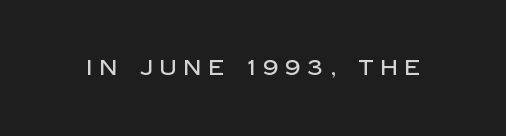
{"italic": "no", "underline": "no", "letter_spacing": "wide", "letter_spacing_em": 0.33, "glyph_px": 21}
